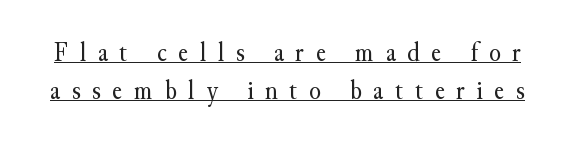
Like a heading marked for emphasis, these lines bear an underscore. Honestly, the letter spacing is so wide it's the main thing you notice. Notice how the stems are strictly vertical — no italics here. Counters stay open thanks to moderate or lighter strokes. A normal amount of white space separates one row of letters from the next.
